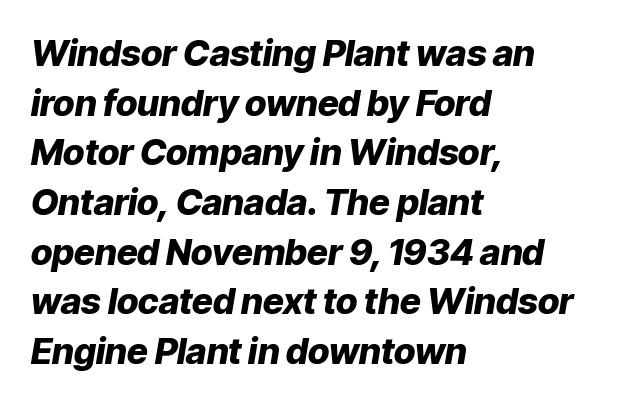
{"italic": "yes", "lean": "right", "slant_degrees": 9, "bold": "yes", "weight": "heavy", "width": "normal", "stroke_contrast": "low", "x_height": "medium", "monospaced": "no", "underline": "no", "align": "left", "line_spacing": "normal", "line_spacing_ratio": 1.38, "letter_spacing": "normal", "letter_spacing_em": 0.0, "glyph_px": 36}
